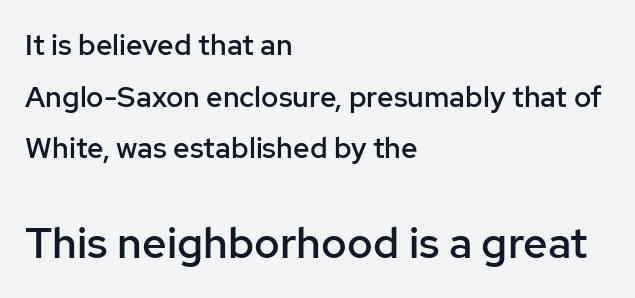
The image shows 43 px semibold sans-serif type, upright; set left-aligned, line spacing 1.78x, normal letter spacing, not underlined; the second (bottom) block is 1.48x larger; low stroke contrast and a medium x-height.
